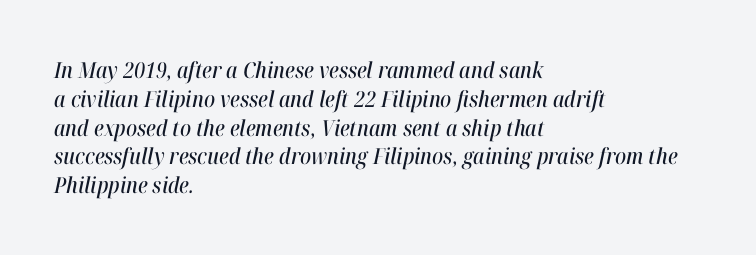
{"italic": "yes", "lean": "right", "slant_degrees": 12, "underline": "no", "align": "left", "line_spacing": "normal", "line_spacing_ratio": 1.31, "letter_spacing": "normal", "letter_spacing_em": 0.0, "glyph_px": 22}
